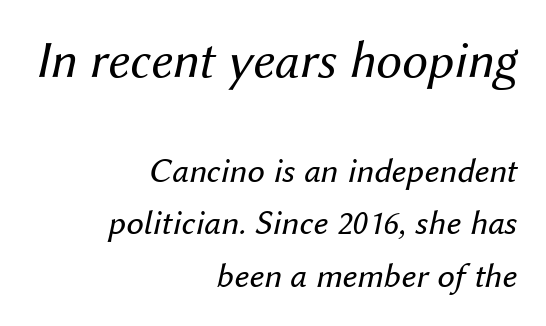
{"italic": "yes", "lean": "right", "slant_degrees": 12, "bold": "no", "weight": "regular", "width": "normal", "stroke_contrast": "medium", "x_height": "medium", "monospaced": "no", "underline": "no", "align": "right", "line_spacing": "normal", "line_spacing_ratio": 1.5, "letter_spacing": "normal", "letter_spacing_em": 0.0, "larger_block": "first", "size_ratio": 1.49, "glyph_px": 52}
